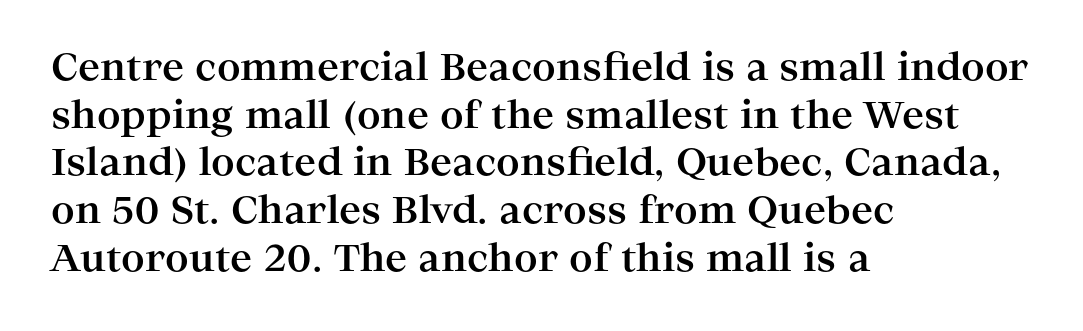
The image shows 37 px bold, wide serif type, upright; set left-aligned, normal line spacing (1.29x), normal letter spacing, not underlined; high stroke contrast and a medium x-height.
